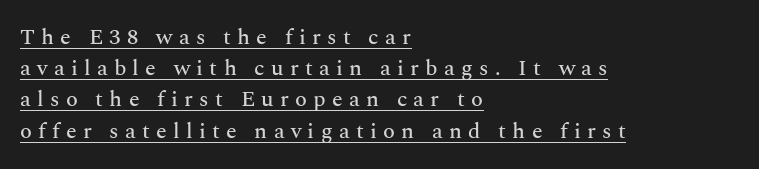
The image shows 22 px text type, upright; set left-aligned, normal line spacing (1.42x), unusually wide letter spacing (+0.28 em), underlined.
